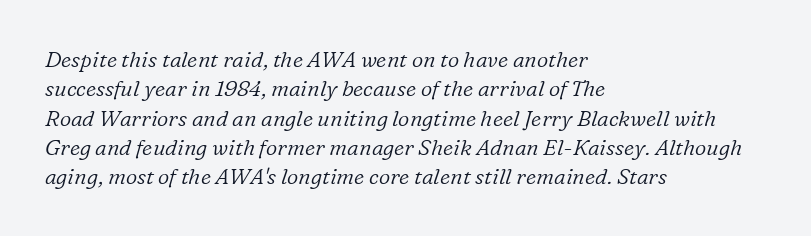
Is the block centered? No — it sits flush against the left margin. Compared with typical body copy, the letter spacing here is the same. Style check: oblique. The baseline area is clear.
